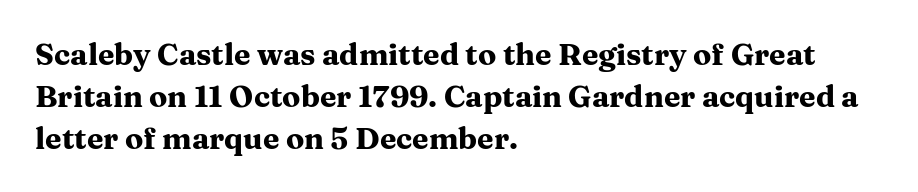
{"serif": "yes", "italic": "no", "bold": "yes", "weight": "heavy", "width": "wide", "stroke_contrast": "medium", "x_height": "medium", "monospaced": "no", "underline": "no", "align": "left", "line_spacing": "normal", "line_spacing_ratio": 1.4, "letter_spacing": "normal", "letter_spacing_em": 0.0, "glyph_px": 30}
